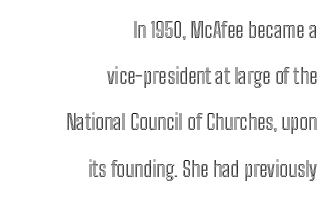
{"italic": "no", "underline": "no", "align": "right", "line_spacing": "loose", "line_spacing_ratio": 2.2, "letter_spacing": "normal", "letter_spacing_em": 0.0, "glyph_px": 21}
